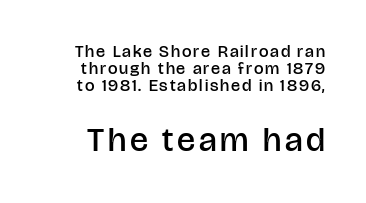
Q: Is the text bold? A: Semi-bold.
Q: Is the text italic (slanted)? A: No, it is upright.
Q: Is the typeface a serif or a sans-serif typeface? A: Sans-serif.
Q: Is the text underlined? A: No.
Q: Is the spacing between lines tight, normal or loose? A: Tight.
Q: Which block of text is set in a larger size, the first (top) or the second (bottom)? A: The second (bottom) one.
Q: Width (condensed, normal, or wide)? A: Normal.
Q: Stroke contrast? A: Low.
Q: x-height? A: Large.
Q: Monospaced? A: No.
